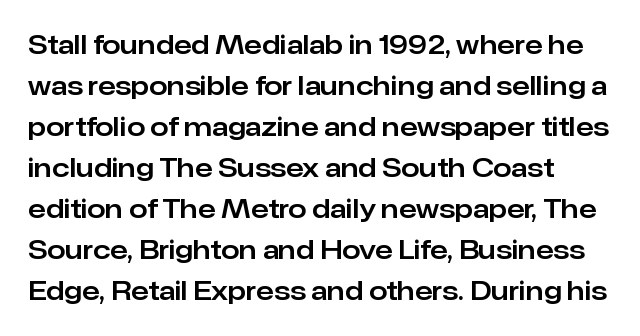
Descenders hang freely into open space. The font's upright variant was chosen for this text. Alignment: flush left. Leading: standard. The letterforms sit shoulder to shoulder at normal distance.
